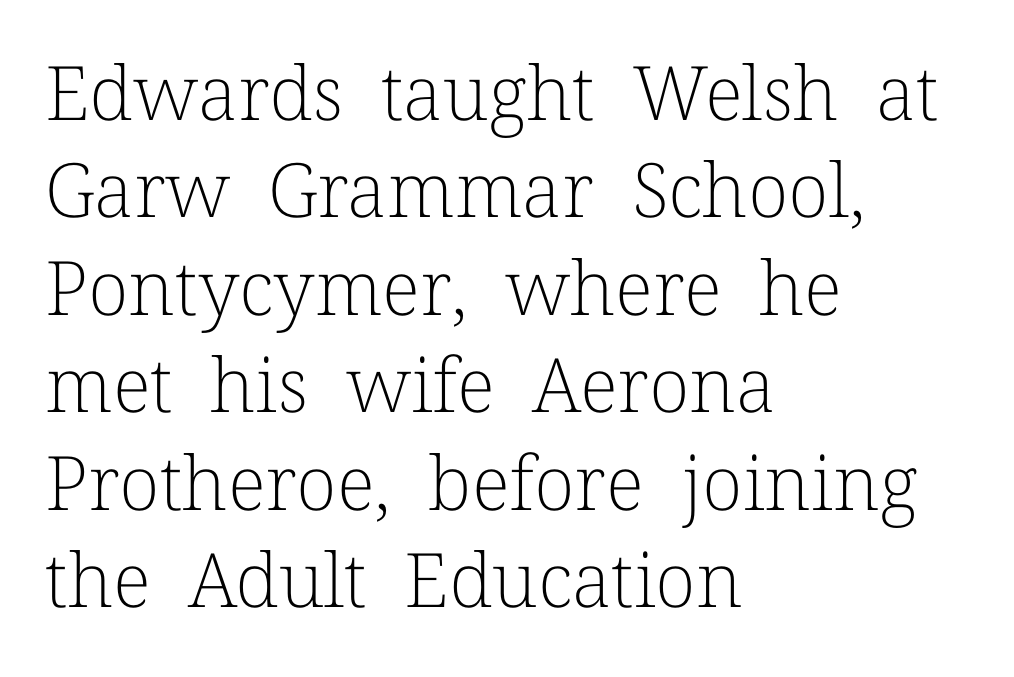
Q: Is the text bold? A: No.
Q: Is the text italic (slanted)? A: No, it is upright.
Q: Is the typeface a serif or a sans-serif typeface? A: Serif.
Q: Is the text underlined? A: No.
Q: How is the paragraph aligned? A: Left-aligned.
Q: Is the spacing between letters normal or unusually wide? A: Normal.
Q: Is the spacing between lines tight, normal or loose? A: Normal.
Q: Width (condensed, normal, or wide)? A: Normal.
Q: Stroke contrast? A: Low.
Q: x-height? A: Medium.
Q: Monospaced? A: No.
